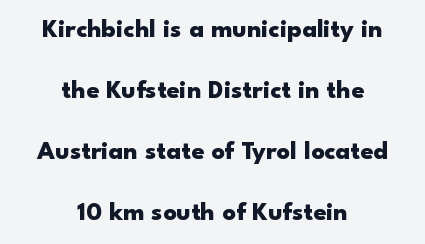
Check under the words: just untouched page. The whitespace from short lines is split evenly between both sides. Every stem runs plumb, perpendicular to the baseline. One glance says open: line gaps are wider than usual. Between one letter and the next there's only the usual sliver of space.
